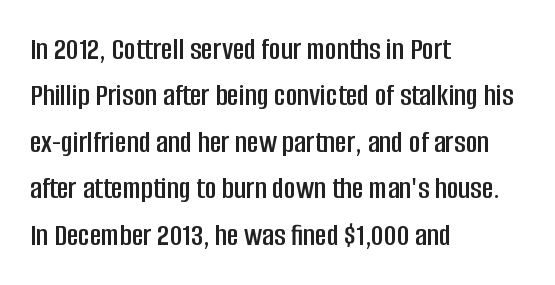
The image shows 32 px condensed sans-serif type, upright; set left-aligned, normal line spacing (1.45x), normal letter spacing, not underlined; low stroke contrast and a large x-height.
